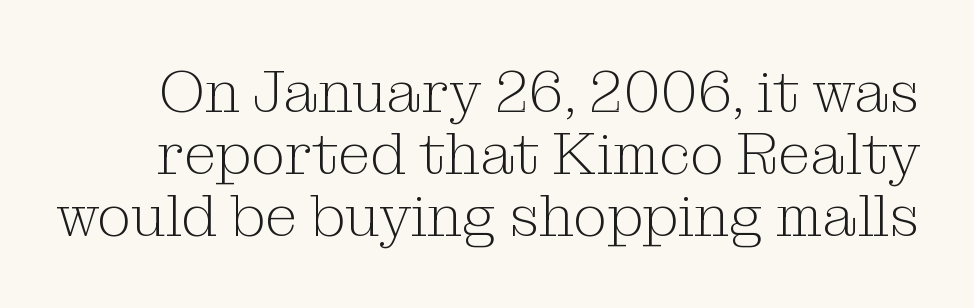
Q: Is the text bold? A: No.
Q: Is the text italic (slanted)? A: No, it is upright.
Q: Is the typeface a serif or a sans-serif typeface? A: Serif.
Q: Is the text underlined? A: No.
Q: Is the spacing between letters normal or unusually wide? A: Normal.
Q: Is the spacing between lines tight, normal or loose? A: Tight.
Q: Width (condensed, normal, or wide)? A: Normal.
Q: Stroke contrast? A: Medium.
Q: x-height? A: Medium.
Q: Monospaced? A: No.
